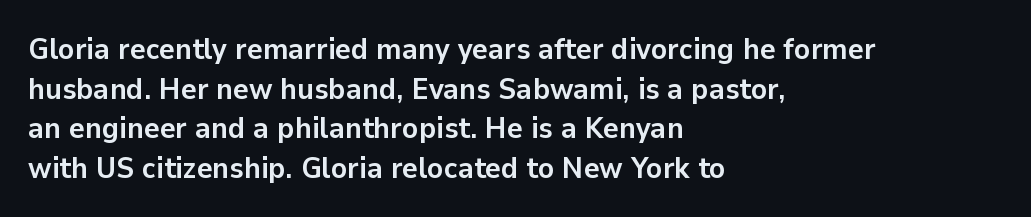
Q: Is the text bold? A: Yes.
Q: Is the text italic (slanted)? A: No, it is upright.
Q: Is the typeface a serif or a sans-serif typeface? A: Sans-serif.
Q: Is the text underlined? A: No.
Q: How is the paragraph aligned? A: Left-aligned.
Q: Is the spacing between letters normal or unusually wide? A: Normal.
Q: Is the spacing between lines tight, normal or loose? A: Normal.
Q: Width (condensed, normal, or wide)? A: Normal.
Q: Stroke contrast? A: Low.
Q: x-height? A: Medium.
Q: Monospaced? A: No.
